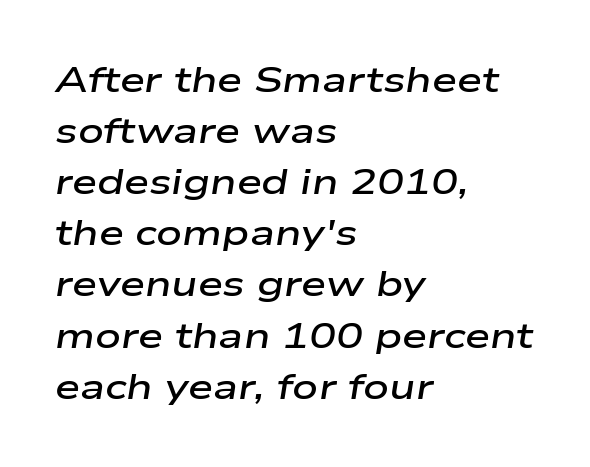
The image shows 36 px semibold, wide type, italic (leaning right); set left-aligned, normal line spacing (1.42x), normal letter spacing, not underlined; low stroke contrast and a medium x-height.
